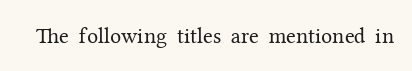
{"italic": "no", "bold": "no", "underline": "no", "letter_spacing": "normal", "letter_spacing_em": 0.0, "glyph_px": 22}
